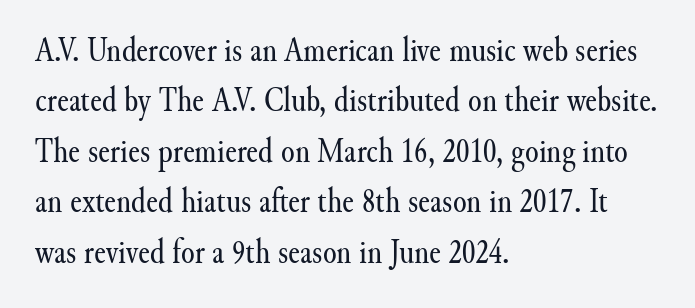
Visually the block forms a straight wall on the left and a jagged coastline on the right. A quiet, ordinary-to-light weight characterises the typeface. Students, observe: this is what conventionally led text looks like. Decoration check: the copy has no underline. What kind of face is this? One with serifs.
